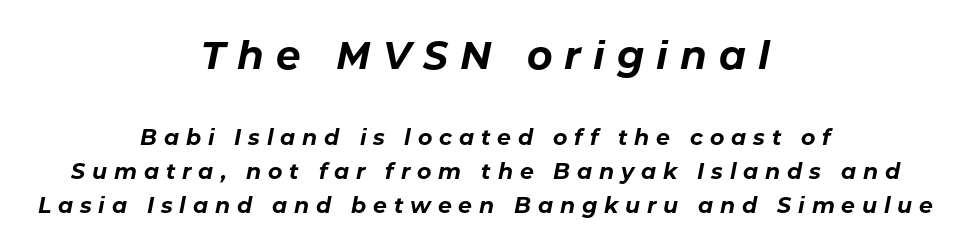
Q: Is the text bold? A: Yes.
Q: Is the text italic (slanted)? A: Yes, it leans right by about 11 degrees.
Q: Is the text underlined? A: No.
Q: How is the paragraph aligned? A: Centered.
Q: Is the spacing between letters normal or unusually wide? A: Unusually wide.
Q: Is the spacing between lines tight, normal or loose? A: Normal.
Q: Which block of text is set in a larger size, the first (top) or the second (bottom)? A: The first (top) one.
Q: Width (condensed, normal, or wide)? A: Normal.
Q: Stroke contrast? A: Low.
Q: x-height? A: Medium.
Q: Monospaced? A: No.
